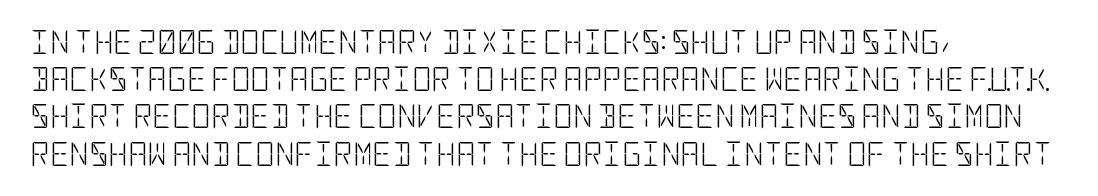
Q: Is the text bold? A: No.
Q: Is the text italic (slanted)? A: No, it is upright.
Q: Is the text underlined? A: No.
Q: How is the paragraph aligned? A: Left-aligned.
Q: Is the spacing between letters normal or unusually wide? A: Normal.
Q: Is the spacing between lines tight, normal or loose? A: Normal.
